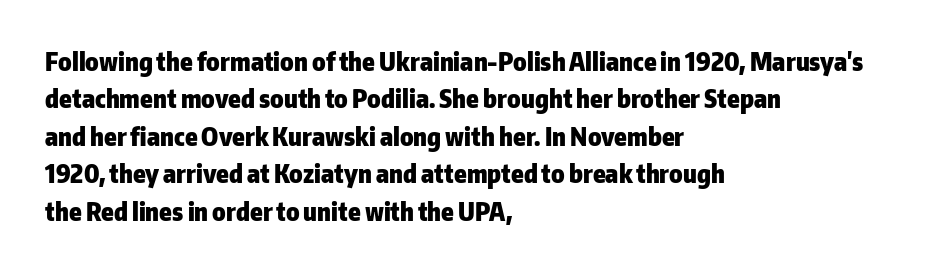
Q: Is the text bold? A: Yes.
Q: Is the text italic (slanted)? A: No, it is upright.
Q: Is the text underlined? A: No.
Q: How is the paragraph aligned? A: Left-aligned.
Q: Is the spacing between letters normal or unusually wide? A: Normal.
Q: Is the spacing between lines tight, normal or loose? A: Normal.
